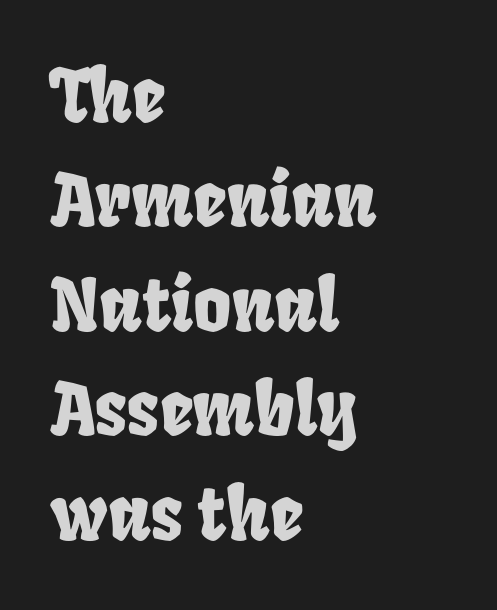
The letters advance in unequal steps, a hallmark of proportional type. Between one letter and the next there's only the usual sliver of space. These lines are set flush left with a ragged right edge. A bare baseline throughout the passage. Horizontal bands of white between lines are of average thickness.
